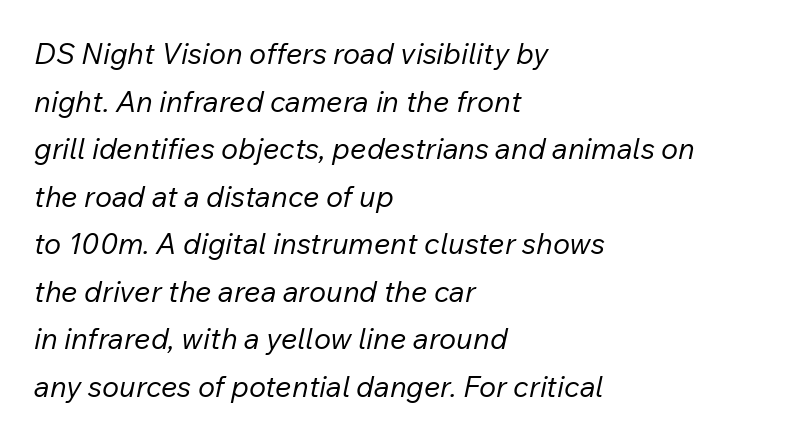
Weight: regular or lighter. Do the characters align in a grid? No, the font is proportional. In terms of leading, this rendering sits right in the middle. Is the type slanted? Yes — the strokes lean at a clear angle. Rule under the text: the space is simply empty. The letters sit at their default tracking, neither squeezed nor spread.
